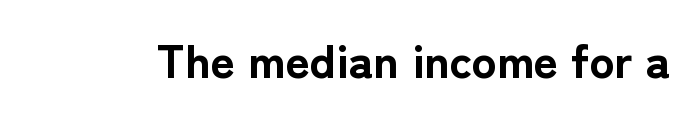
The letters advance in unequal steps, a hallmark of proportional type. The line texture is even and compact thanks to regular tracking. Look at the stroke-to-counter ratio: heavy, a bold. Classification — sans serif.
